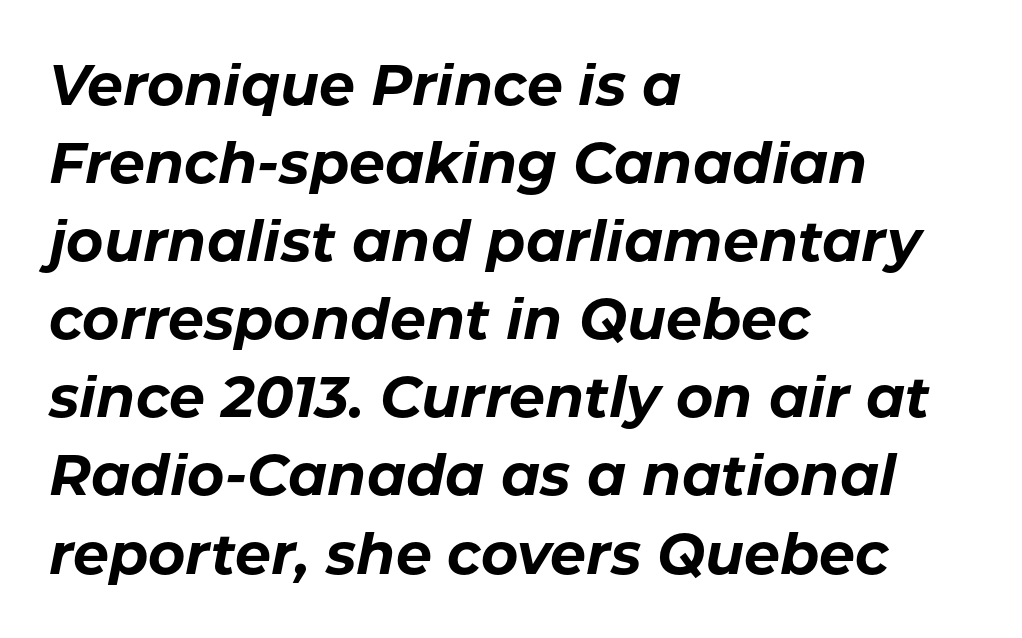
Q: Is the text bold? A: Yes.
Q: Is the text italic (slanted)? A: Yes, it leans right by about 11 degrees.
Q: Is the text underlined? A: No.
Q: How is the paragraph aligned? A: Left-aligned.
Q: Is the spacing between letters normal or unusually wide? A: Normal.
Q: Is the spacing between lines tight, normal or loose? A: Normal.
Q: Width (condensed, normal, or wide)? A: Normal.
Q: Stroke contrast? A: Low.
Q: x-height? A: Medium.
Q: Monospaced? A: No.
